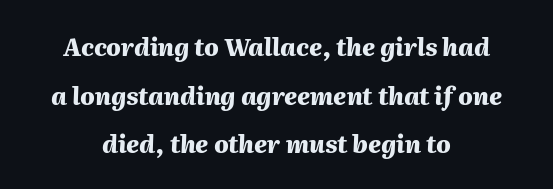
The passage shown stacks its lines with a broad gap. Students, note that the glyphs here touch the page at normal intervals. Compared with a flush-left layout, this one balances lines on the center instead. Strong, thick strokes mark this as bold type.
